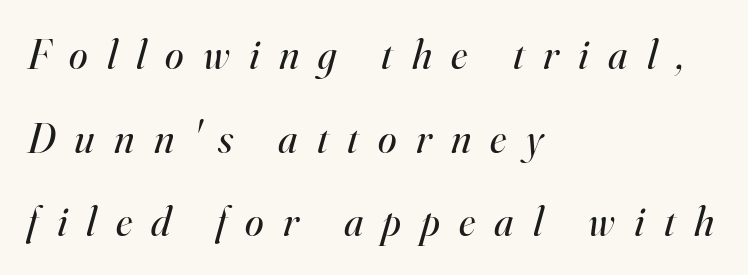
The image shows 42 px regular-weight serif type, italic (leaning right); set left-aligned, loose line spacing (1.99x), unusually wide letter spacing (+0.46 em), not underlined; high stroke contrast and a small x-height.
